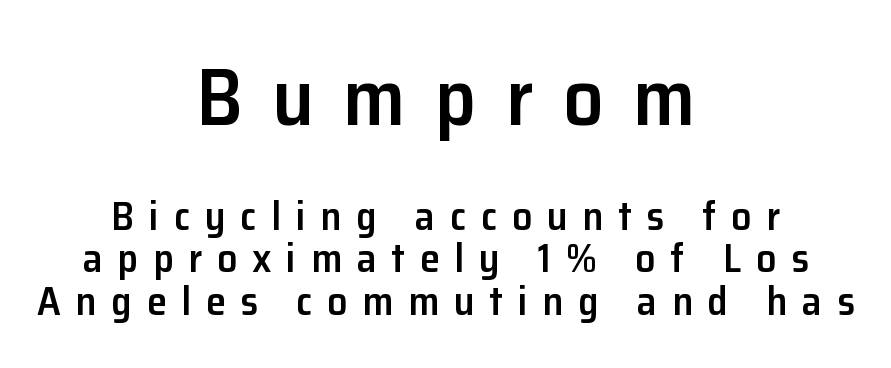
The image shows 80 px semibold sans-serif type, upright; set centered, tight line spacing (1.07x), unusually wide letter spacing (+0.37 em), not underlined; the first (top) block is 2.0x larger; low stroke contrast and a medium x-height.
